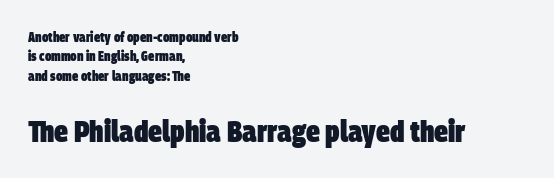
Has an underline been added? It has not. The sample has been set heavy, in full bold. Character widths vary here, with narrow letters taking less room than wide ones. If you drew a ruler down the left edge, every line would touch it. Is there much room between lines? A standard amount, neither cramped nor airy. These two chunks differ in scale, with the bottom chunk taking the larger measure.
